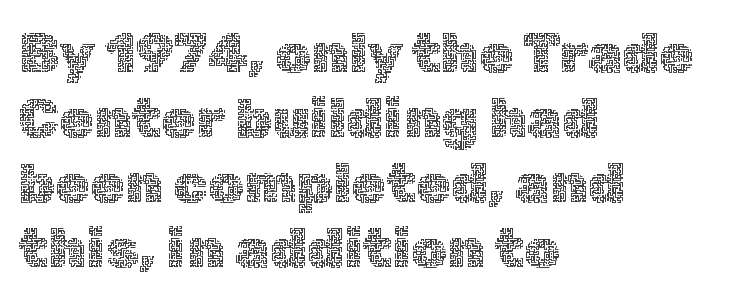
{"italic": "no", "bold": "no", "weight": "thin", "width": "normal", "x_height": "medium", "monospaced": "no", "underline": "no", "align": "left", "line_spacing_ratio": 1.16, "letter_spacing": "normal", "letter_spacing_em": 0.0, "glyph_px": 56}
